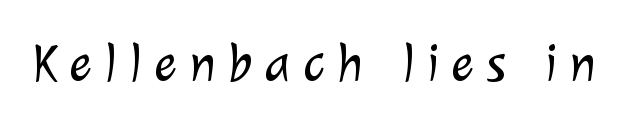
The image shows 54 px light sans-serif type; set unusually wide letter spacing (+0.22 em), not underlined; low stroke contrast and a medium x-height.
